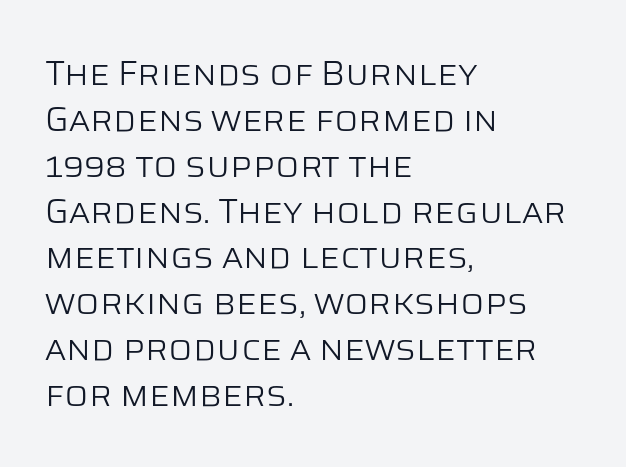
Q: Is the text bold? A: No.
Q: Is the text italic (slanted)? A: No, it is upright.
Q: Is the typeface a serif or a sans-serif typeface? A: Sans-serif.
Q: Is the text underlined? A: No.
Q: How is the paragraph aligned? A: Left-aligned.
Q: Is the spacing between letters normal or unusually wide? A: Normal.
Q: Is the spacing between lines tight, normal or loose? A: Normal.
Q: Width (condensed, normal, or wide)? A: Normal.
Q: Stroke contrast? A: Low.
Q: x-height? A: Large.
Q: Monospaced? A: No.
